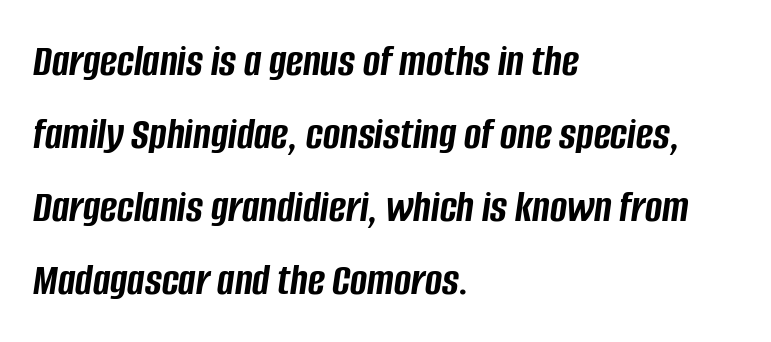
Q: Is the text bold? A: Yes.
Q: Is the text italic (slanted)? A: Yes, it leans right by about 8 degrees.
Q: Is the text underlined? A: No.
Q: How is the paragraph aligned? A: Left-aligned.
Q: Is the spacing between letters normal or unusually wide? A: Normal.
Q: Is the spacing between lines tight, normal or loose? A: Normal.
Q: Width (condensed, normal, or wide)? A: Condensed.
Q: Stroke contrast? A: Low.
Q: x-height? A: Large.
Q: Monospaced? A: No.
